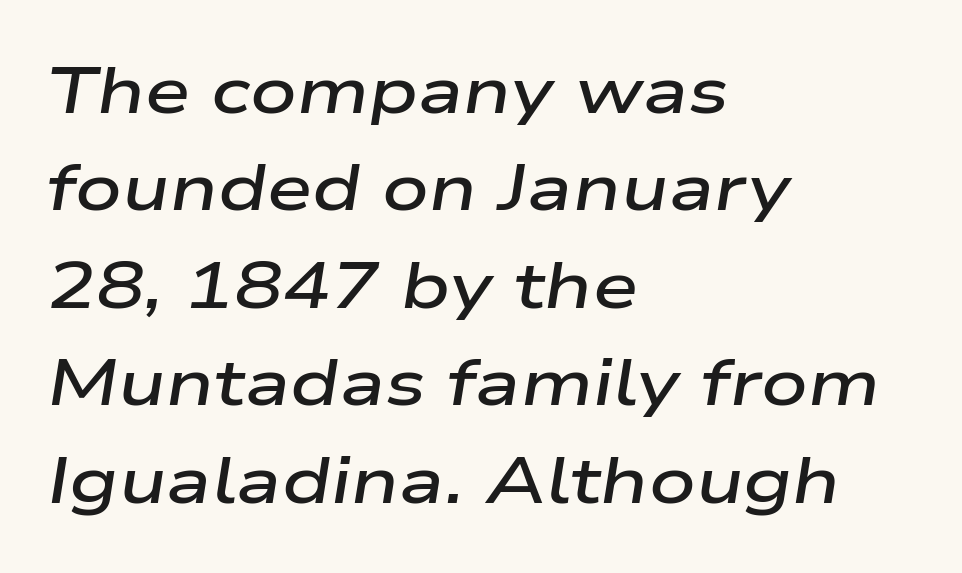
Q: Is the text bold? A: Semi-bold.
Q: Is the text italic (slanted)? A: Yes, it leans right by about 9 degrees.
Q: Is the text underlined? A: No.
Q: How is the paragraph aligned? A: Left-aligned.
Q: Is the spacing between letters normal or unusually wide? A: Normal.
Q: Is the spacing between lines tight, normal or loose? A: Normal.
Q: Width (condensed, normal, or wide)? A: Wide.
Q: Stroke contrast? A: Low.
Q: x-height? A: Medium.
Q: Monospaced? A: No.
